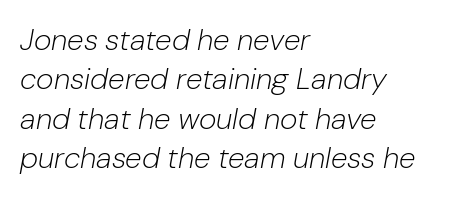
The image shows 30 px light type, italic (leaning right); set left-aligned, normal line spacing (1.31x), normal letter spacing, not underlined; low stroke contrast and a medium x-height.
